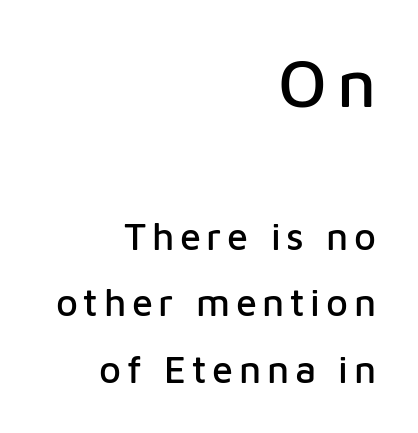
Q: Is the text italic (slanted)? A: No, it is upright.
Q: Is the typeface a serif or a sans-serif typeface? A: Sans-serif.
Q: Is the text underlined? A: No.
Q: How is the paragraph aligned? A: Right-aligned.
Q: Which block of text is set in a larger size, the first (top) or the second (bottom)? A: The first (top) one.
Q: Width (condensed, normal, or wide)? A: Normal.
Q: Stroke contrast? A: Low.
Q: x-height? A: Medium.
Q: Monospaced? A: No.
